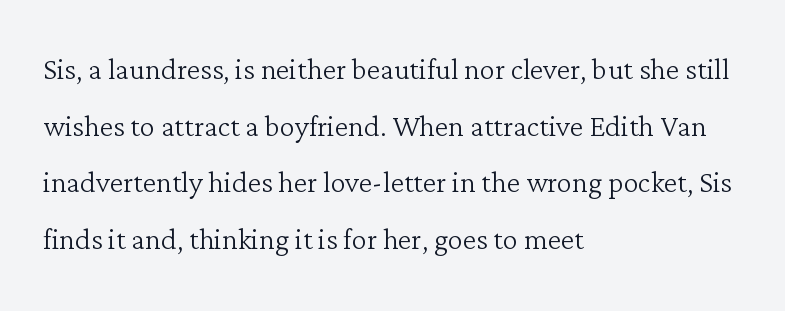
{"serif": "yes", "italic": "no", "bold": "no", "weight": "light", "width": "normal", "stroke_contrast": "low", "x_height": "medium", "monospaced": "no", "underline": "no", "align": "left", "line_spacing": "normal", "line_spacing_ratio": 1.49, "letter_spacing": "normal", "letter_spacing_em": 0.0, "glyph_px": 38}
